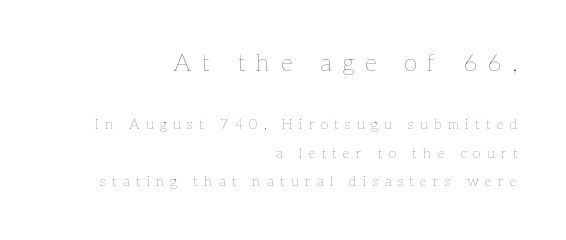
{"italic": "no", "bold": "no", "underline": "no", "align": "right", "line_spacing": "loose", "line_spacing_ratio": 2.01, "letter_spacing": "wide", "letter_spacing_em": 0.45, "larger_block": "first", "size_ratio": 1.71, "glyph_px": 24}
